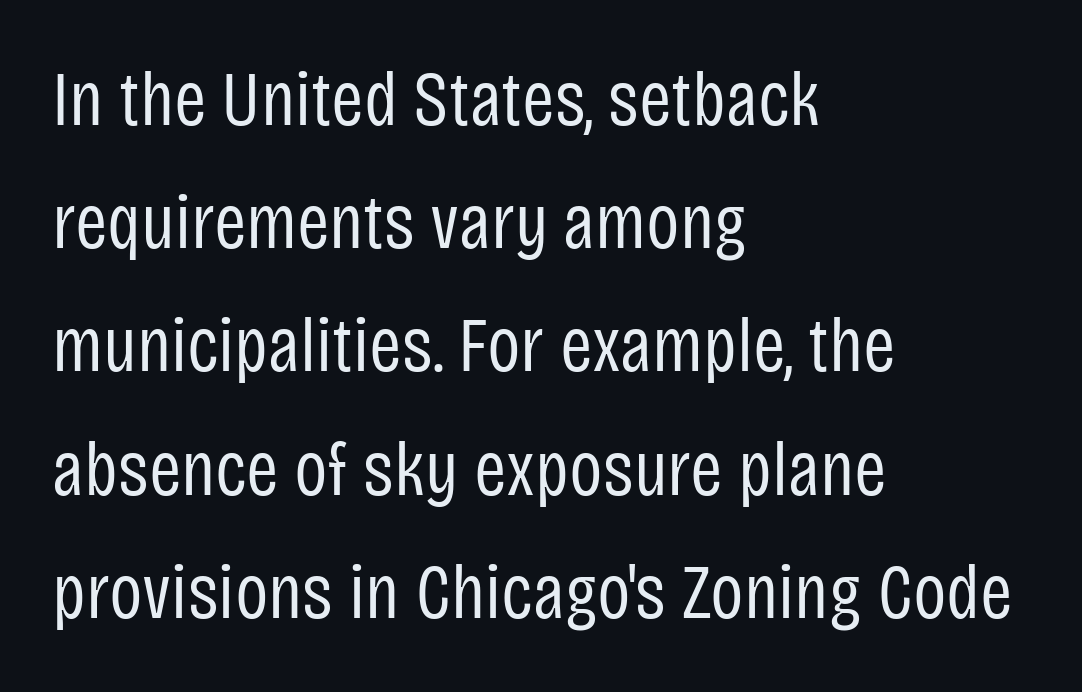
All the whitespace from short lines collects on the right. Here the designer chose a conventional face with non-uniform glyph widths. The letters sit at their default tracking, neither squeezed nor spread. Every stem runs plumb, perpendicular to the baseline.
